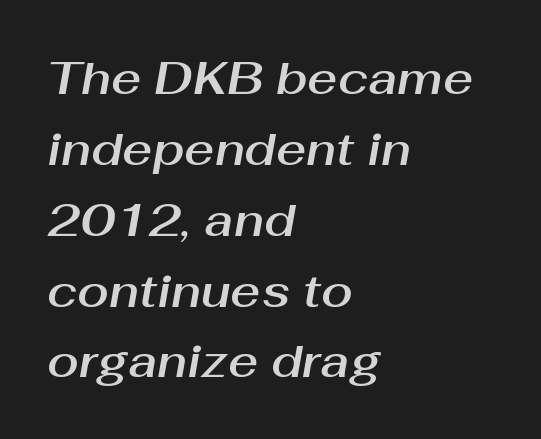
The image shows 46 px text type, italic (leaning right); set left-aligned, normal line spacing (1.54x), normal letter spacing, not underlined; medium stroke contrast and a medium x-height.
